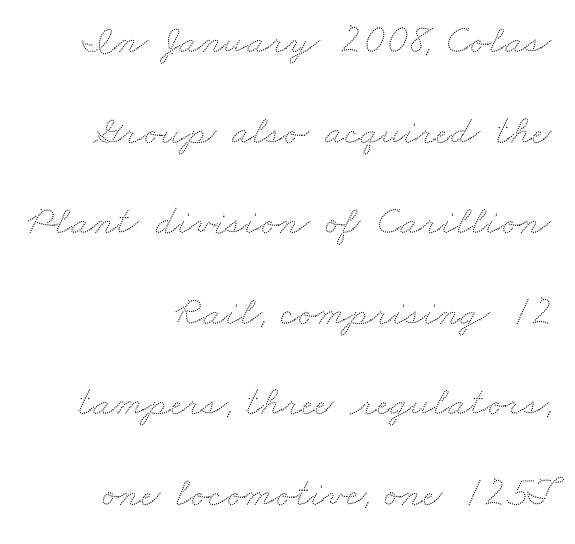
The image shows 41 px wide type; set right-aligned, loose line spacing (2.21x), normal letter spacing, not underlined; low stroke contrast and a small x-height.
